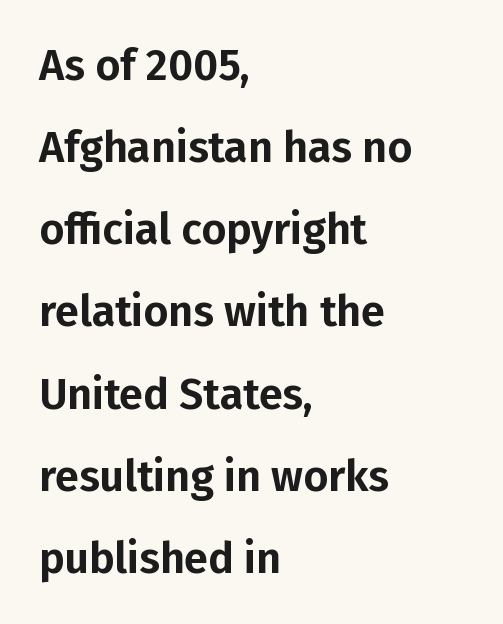
The image shows 43 px sans-serif type, upright; set left-aligned, loose line spacing (1.91x), normal letter spacing, not underlined; low stroke contrast and a medium x-height.
